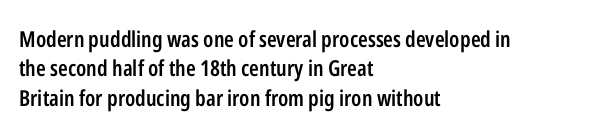
Notice how the passage keeps a crisp vertical edge on the left only. It's the straight-up-and-down kind of type. The zone under the glyphs is completely vacant. This is moderately heavy type, rendered in semibold. Compared with typical paragraphs, the rows here are spaced about the same.
